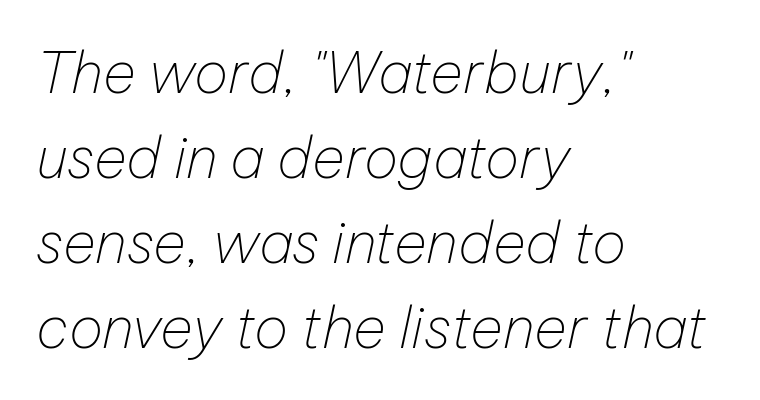
The image shows 57 px thin type, italic (leaning right); set left-aligned, normal line spacing (1.49x), normal letter spacing, not underlined; low stroke contrast and a medium x-height.
